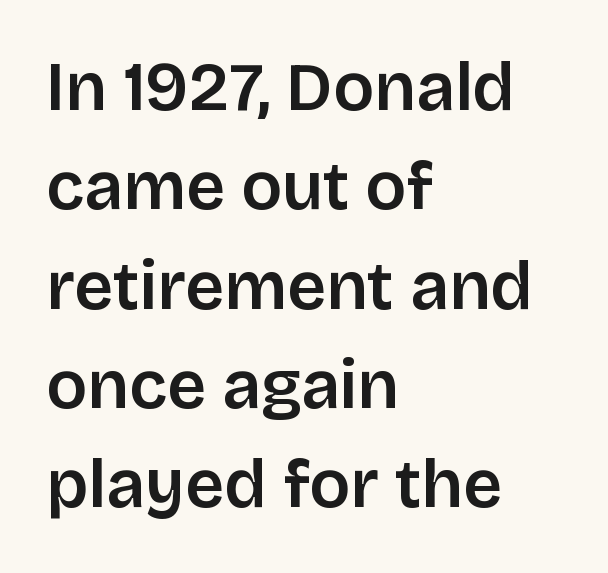
Q: Is the text italic (slanted)? A: No, it is upright.
Q: Is the typeface a serif or a sans-serif typeface? A: Sans-serif.
Q: Is the text underlined? A: No.
Q: How is the paragraph aligned? A: Left-aligned.
Q: Is the spacing between letters normal or unusually wide? A: Normal.
Q: Is the spacing between lines tight, normal or loose? A: Normal.
Q: Width (condensed, normal, or wide)? A: Normal.
Q: Stroke contrast? A: Low.
Q: x-height? A: Large.
Q: Monospaced? A: No.
